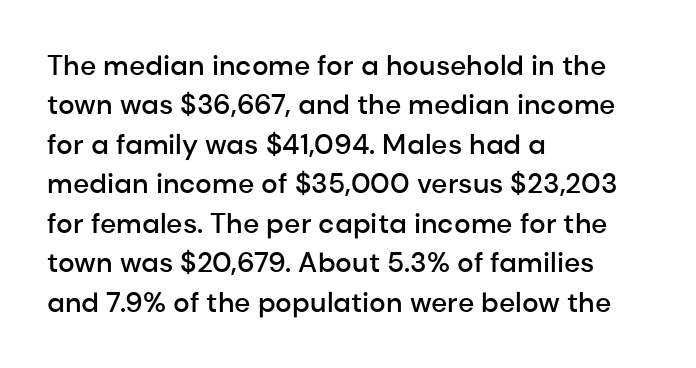
Letterform terminals end flat and unadorned throughout the passage. You could not count columns in this text — the font is proportionally spaced. Short and long lines alike share a common starting point at left. You can tell it's not italic because the verticals are truly vertical. Students, note that the glyphs here touch the page at normal intervals.
